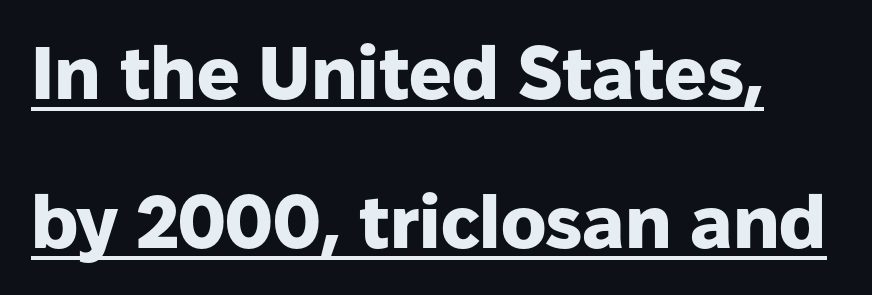
Here the designer chose a conventional face with non-uniform glyph widths. In designer terms, the underline attribute is active on this setting. Posture: straight, roman, zero tilt. There is no visible air inserted between adjacent glyphs.
